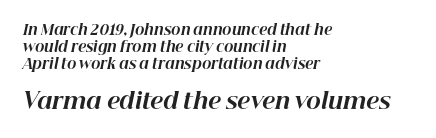
Clear beneath every line of the passage. Nobody touched the tracking dial on this one. One-word summary of the alignment: left. Slanted lettering throughout.
